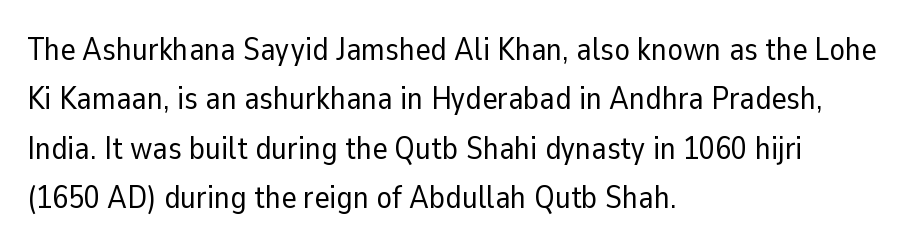
Q: Is the text bold? A: No.
Q: Is the text italic (slanted)? A: No, it is upright.
Q: Is the typeface a serif or a sans-serif typeface? A: Sans-serif.
Q: Is the text underlined? A: No.
Q: How is the paragraph aligned? A: Left-aligned.
Q: Is the spacing between letters normal or unusually wide? A: Normal.
Q: Is the spacing between lines tight, normal or loose? A: Normal.
Q: Width (condensed, normal, or wide)? A: Normal.
Q: Stroke contrast? A: Low.
Q: x-height? A: Medium.
Q: Monospaced? A: No.
